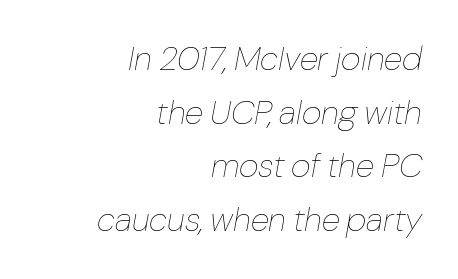
Q: Is the text bold? A: No.
Q: Is the text italic (slanted)? A: Yes, it leans right by about 10 degrees.
Q: Is the text underlined? A: No.
Q: How is the paragraph aligned? A: Right-aligned.
Q: Is the spacing between letters normal or unusually wide? A: Normal.
Q: Is the spacing between lines tight, normal or loose? A: Normal.
Q: Width (condensed, normal, or wide)? A: Normal.
Q: Stroke contrast? A: Low.
Q: x-height? A: Medium.
Q: Monospaced? A: No.
